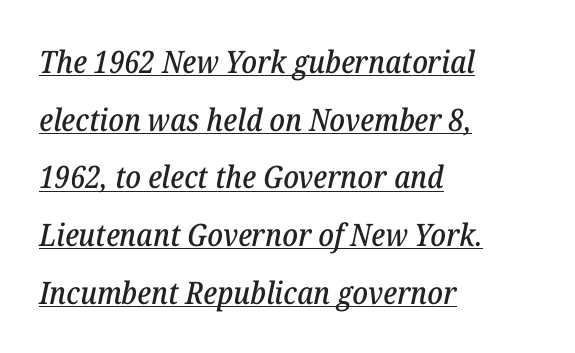
Q: Is the text italic (slanted)? A: Yes, it leans right by about 12 degrees.
Q: Is the typeface a serif or a sans-serif typeface? A: Serif.
Q: Is the text underlined? A: Yes.
Q: How is the paragraph aligned? A: Left-aligned.
Q: Is the spacing between letters normal or unusually wide? A: Normal.
Q: Width (condensed, normal, or wide)? A: Normal.
Q: Stroke contrast? A: Low.
Q: x-height? A: Medium.
Q: Monospaced? A: No.
